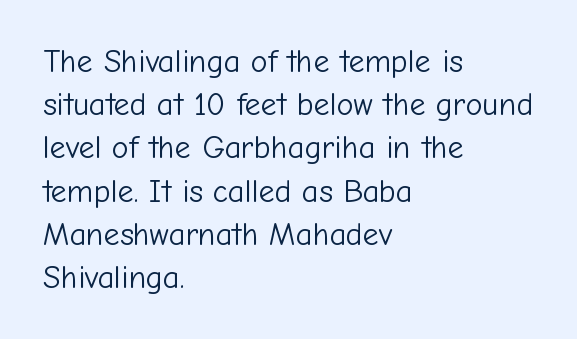
Ink coverage per letter is moderate at most. This sample uses a sans-serif face. This is the regular roman posture of the typeface. Just letters on the line, the space beneath them empty. Quick note: interline space is typical.
